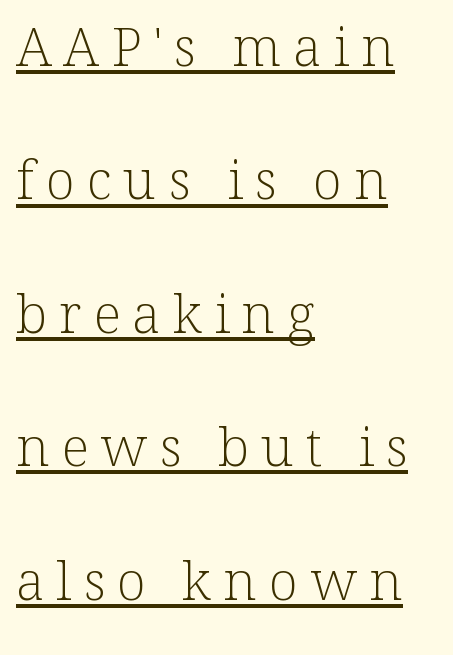
{"serif": "yes", "italic": "no", "bold": "no", "weight": "light", "width": "normal", "stroke_contrast": "low", "x_height": "medium", "monospaced": "no", "underline": "yes", "align": "left", "line_spacing": "loose", "line_spacing_ratio": 2.47, "letter_spacing": "wide", "letter_spacing_em": 0.22, "glyph_px": 54}
